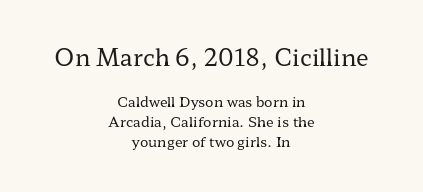
The horizontal fit of the characters is conventional and even. No extra ink here — the face is not bold. Italic? Not at all — the glyphs are vertical. The paragraph has two soft edges and a firm central axis.
